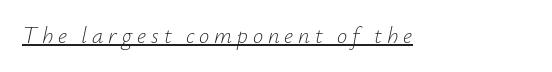
Q: Is the text bold? A: No.
Q: Is the text italic (slanted)? A: Yes, it leans right by about 12 degrees.
Q: Is the text underlined? A: Yes.
Q: Is the spacing between letters normal or unusually wide? A: Unusually wide.
